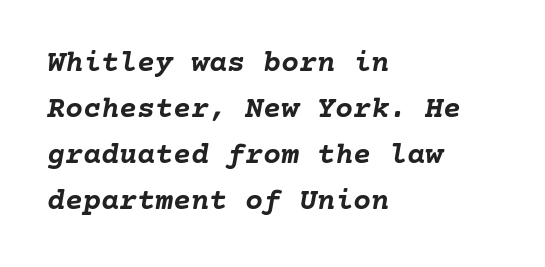
Q: Is the text bold? A: Yes.
Q: Is the text italic (slanted)? A: Yes, it leans right by about 10 degrees.
Q: Is the text underlined? A: No.
Q: How is the paragraph aligned? A: Left-aligned.
Q: Is the spacing between letters normal or unusually wide? A: Normal.
Q: Is the spacing between lines tight, normal or loose? A: Normal.
Q: Width (condensed, normal, or wide)? A: Normal.
Q: Stroke contrast? A: Low.
Q: x-height? A: Medium.
